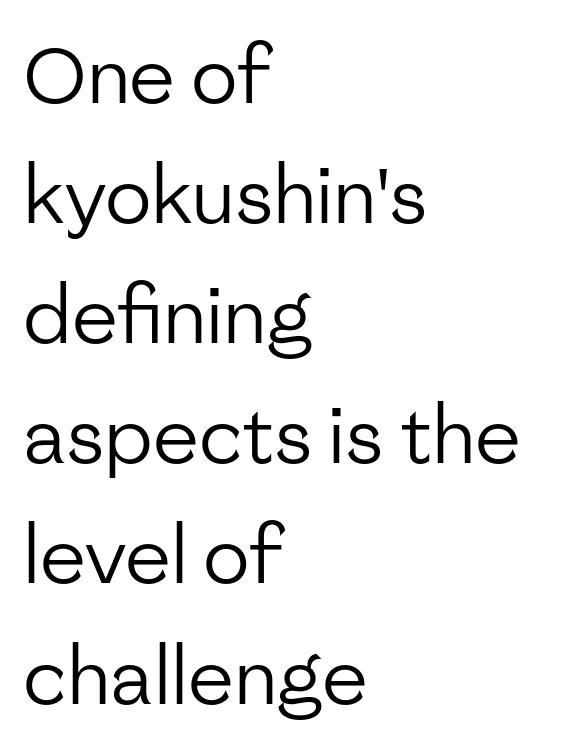
The image shows 77 px regular-weight sans-serif type, upright; set left-aligned, normal line spacing (1.56x), normal letter spacing, not underlined; low stroke contrast and a medium x-height.
